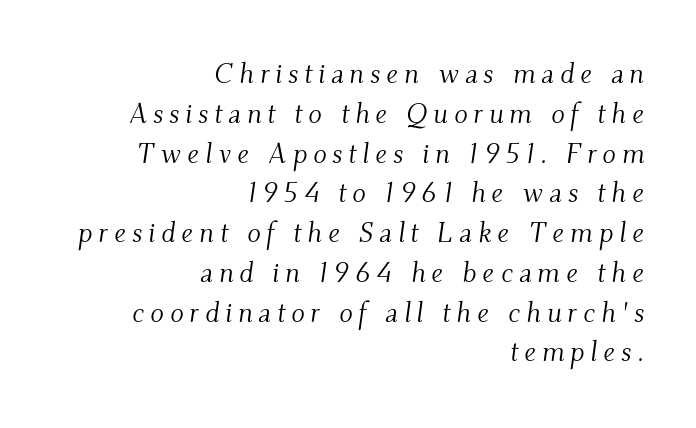
The image shows 28 px light serif type, italic (leaning right); set right-aligned, normal line spacing (1.42x), unusually wide letter spacing (+0.21 em), not underlined; medium stroke contrast and a small x-height.
